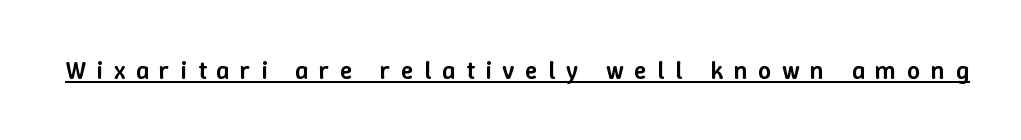
Look at the stroke-to-counter ratio: somewhat heavy, a semibold. These lines have a slow, spaced-out rhythm from letter to letter. A baseline rule has been typeset under these characters. Ascenders rise straight up at ninety degrees.
